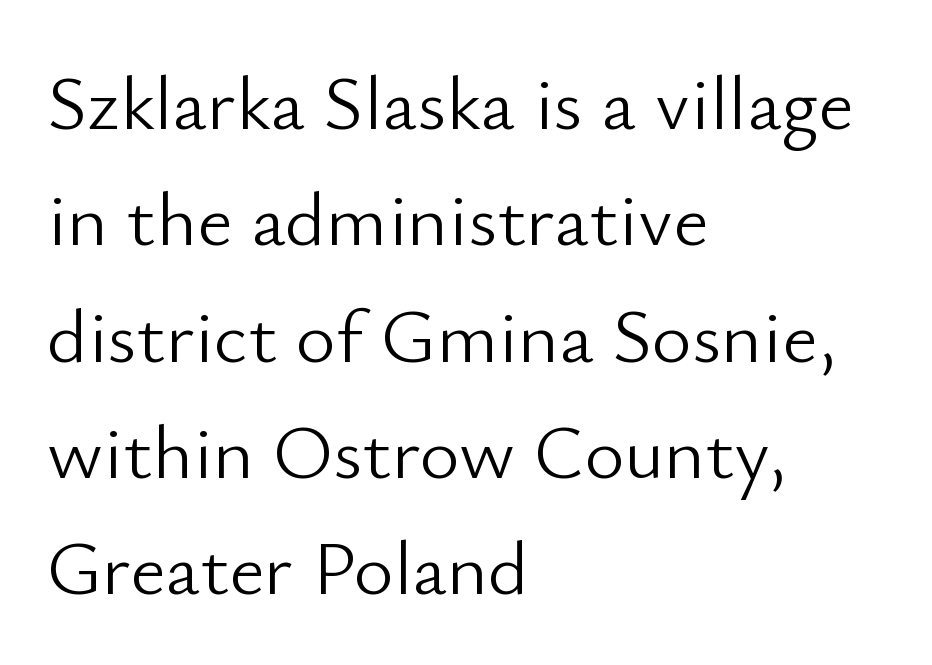
Q: Is the text bold? A: No.
Q: Is the text italic (slanted)? A: No, it is upright.
Q: Is the typeface a serif or a sans-serif typeface? A: Sans-serif.
Q: Is the text underlined? A: No.
Q: How is the paragraph aligned? A: Left-aligned.
Q: Is the spacing between letters normal or unusually wide? A: Normal.
Q: Is the spacing between lines tight, normal or loose? A: Normal.
Q: Width (condensed, normal, or wide)? A: Normal.
Q: Stroke contrast? A: Low.
Q: x-height? A: Small.
Q: Monospaced? A: No.
